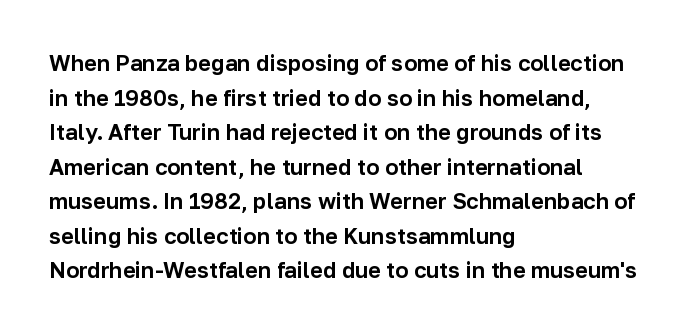
{"italic": "no", "underline": "no", "align": "left", "line_spacing": "normal", "line_spacing_ratio": 1.57, "letter_spacing": "normal", "letter_spacing_em": 0.0, "glyph_px": 22}
